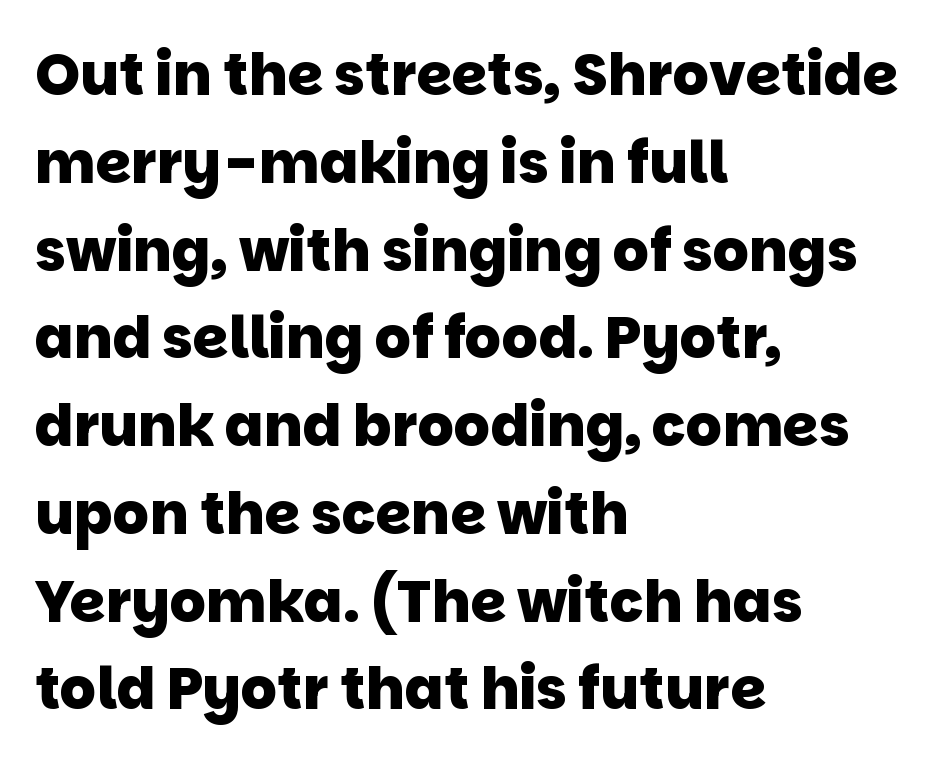
The rendering anchors every line to the left-hand side. Students, note that the glyphs here touch the page at normal intervals. The words here are not underlined. Weight check: bold — yes, fully. The face used here is proportionally spaced, like ordinary book or web type. This sample uses a sans-serif face.
